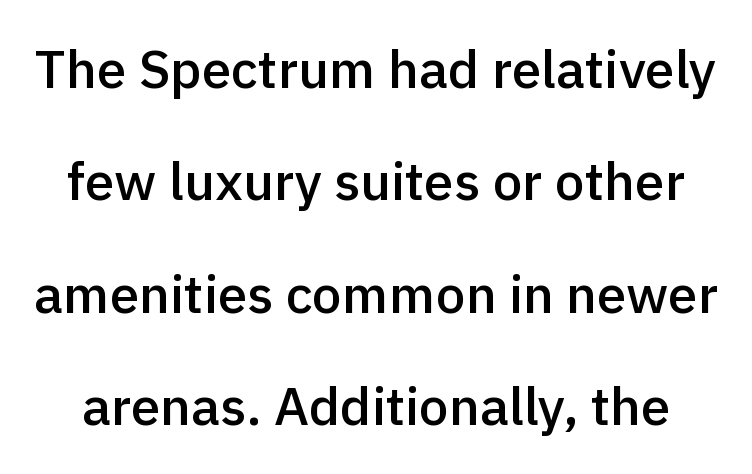
Q: Is the text bold? A: Semi-bold.
Q: Is the text italic (slanted)? A: No, it is upright.
Q: Is the typeface a serif or a sans-serif typeface? A: Sans-serif.
Q: Is the text underlined? A: No.
Q: Is the spacing between letters normal or unusually wide? A: Normal.
Q: Is the spacing between lines tight, normal or loose? A: Loose.
Q: Width (condensed, normal, or wide)? A: Normal.
Q: x-height? A: Medium.
Q: Monospaced? A: No.
